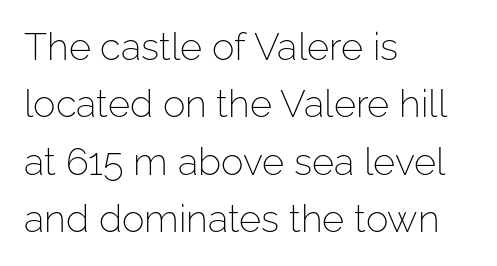
Q: Is the text bold? A: No.
Q: Is the text italic (slanted)? A: No, it is upright.
Q: Is the typeface a serif or a sans-serif typeface? A: Sans-serif.
Q: Is the text underlined? A: No.
Q: How is the paragraph aligned? A: Left-aligned.
Q: Is the spacing between letters normal or unusually wide? A: Normal.
Q: Is the spacing between lines tight, normal or loose? A: Normal.
Q: Width (condensed, normal, or wide)? A: Normal.
Q: Stroke contrast? A: Low.
Q: x-height? A: Medium.
Q: Monospaced? A: No.
